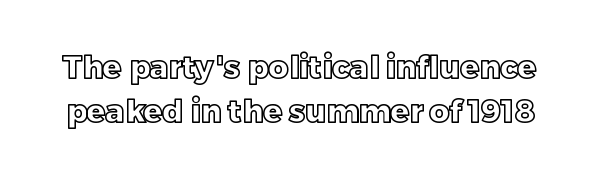
Q: Is the text italic (slanted)? A: No, it is upright.
Q: Is the text underlined? A: No.
Q: Is the spacing between letters normal or unusually wide? A: Normal.
Q: Is the spacing between lines tight, normal or loose? A: Normal.
Q: Width (condensed, normal, or wide)? A: Normal.
Q: x-height? A: Large.
Q: Monospaced? A: No.
